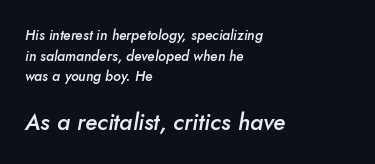
{"italic": "yes", "lean": "right", "slant_degrees": 10, "bold": "semi", "underline": "no", "align": "left", "line_spacing": "normal", "line_spacing_ratio": 1.48, "letter_spacing": "normal", "letter_spacing_em": 0.0, "larger_block": "second", "size_ratio": 1.64, "glyph_px": 23}
